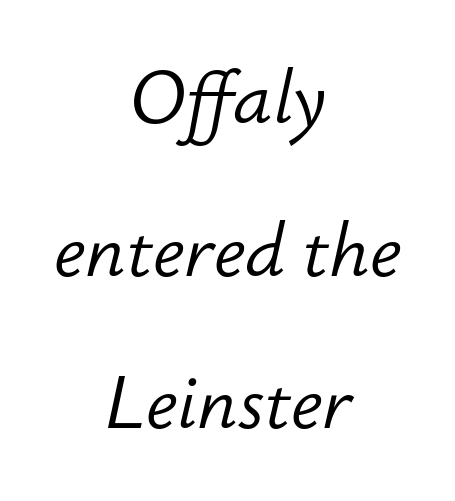
{"italic": "yes", "lean": "right", "slant_degrees": 12, "bold": "no", "weight": "light", "width": "normal", "stroke_contrast": "low", "x_height": "small", "monospaced": "no", "underline": "no", "align": "center", "line_spacing": "loose", "line_spacing_ratio": 2.09, "letter_spacing": "normal", "letter_spacing_em": 0.0, "glyph_px": 73}
